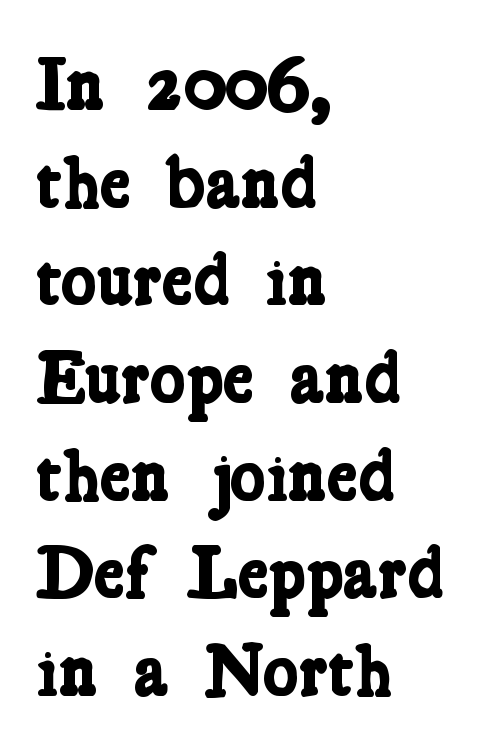
Q: Is the text bold? A: Yes.
Q: Is the typeface a serif or a sans-serif typeface? A: Serif.
Q: Is the text underlined? A: No.
Q: How is the paragraph aligned? A: Left-aligned.
Q: Is the spacing between letters normal or unusually wide? A: Normal.
Q: Is the spacing between lines tight, normal or loose? A: Normal.
Q: Width (condensed, normal, or wide)? A: Condensed.
Q: Stroke contrast? A: Low.
Q: x-height? A: Medium.
Q: Monospaced? A: No.
